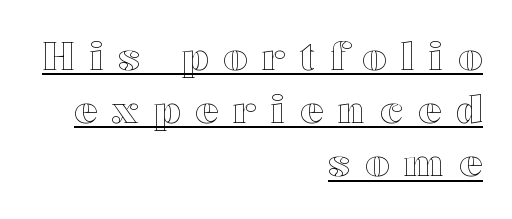
Q: Is the text italic (slanted)? A: No, it is upright.
Q: Is the text underlined? A: Yes.
Q: How is the paragraph aligned? A: Right-aligned.
Q: Is the spacing between letters normal or unusually wide? A: Unusually wide.
Q: Is the spacing between lines tight, normal or loose? A: Normal.
Q: Width (condensed, normal, or wide)? A: Wide.
Q: x-height? A: Medium.
Q: Monospaced? A: No.
